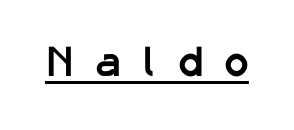
Q: Is the text bold? A: Yes.
Q: Is the text italic (slanted)? A: No, it is upright.
Q: Is the typeface a serif or a sans-serif typeface? A: Sans-serif.
Q: Is the text underlined? A: Yes.
Q: Is the spacing between letters normal or unusually wide? A: Unusually wide.
Q: Width (condensed, normal, or wide)? A: Normal.
Q: Stroke contrast? A: Low.
Q: x-height? A: Medium.
Q: Monospaced? A: No.
